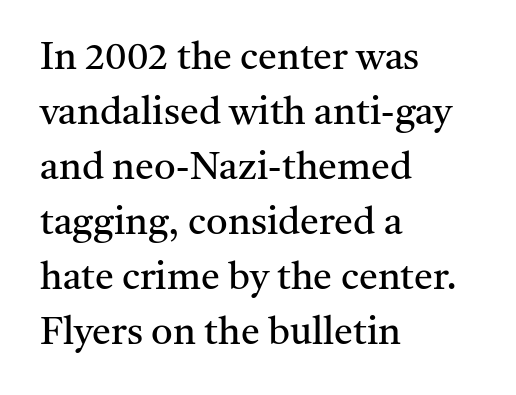
The image shows 38 px regular-weight serif type, upright; set left-aligned, normal line spacing (1.45x), normal letter spacing, not underlined; medium stroke contrast and a medium x-height.
